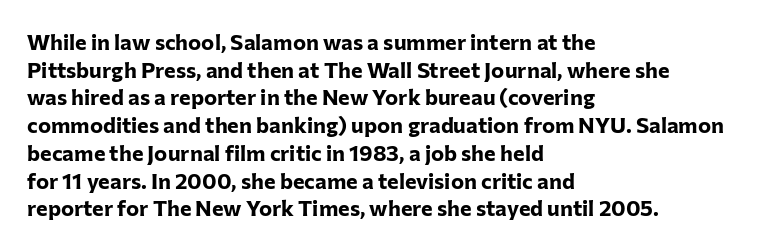
These words are printed bold, with thick strokes throughout. The string is rendered with underlining switched off. What's the leading like? Ordinary, nothing unusual. Tracking value appears to be zero — textbook default spacing. This rendering uses left alignment, leaving the right contour irregular. Every stem runs plumb, perpendicular to the baseline.
